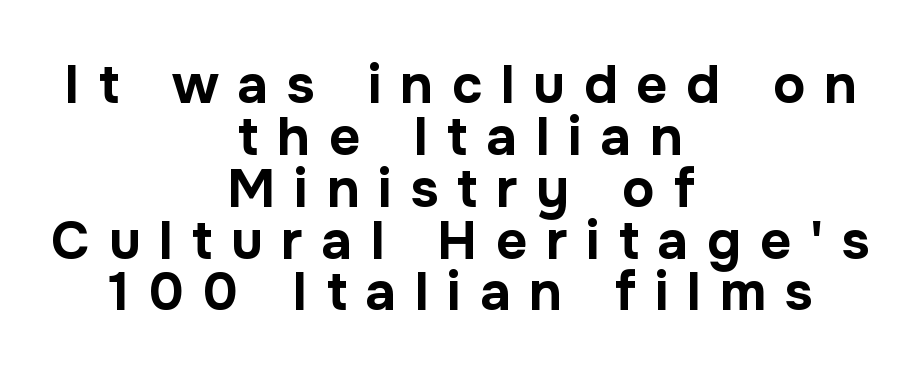
{"serif": "no", "italic": "no", "bold": "yes", "weight": "bold", "width": "normal", "stroke_contrast": "low", "x_height": "medium", "monospaced": "no", "underline": "no", "align": "center", "line_spacing": "tight", "line_spacing_ratio": 0.96, "letter_spacing": "wide", "letter_spacing_em": 0.35, "glyph_px": 54}
